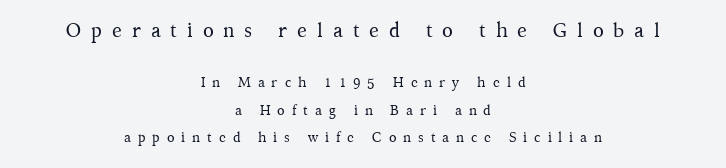
Q: Is the text bold? A: No.
Q: Is the text italic (slanted)? A: No, it is upright.
Q: Is the text underlined? A: No.
Q: How is the paragraph aligned? A: Centered.
Q: Is the spacing between letters normal or unusually wide? A: Unusually wide.
Q: Is the spacing between lines tight, normal or loose? A: Loose.
Q: Which block of text is set in a larger size, the first (top) or the second (bottom)? A: The first (top) one.
